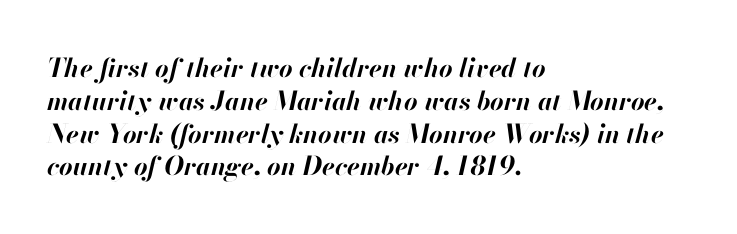
{"italic": "yes", "lean": "right", "slant_degrees": 13, "bold": "yes", "underline": "no", "align": "left", "line_spacing": "normal", "line_spacing_ratio": 1.26, "letter_spacing": "normal", "letter_spacing_em": 0.0, "glyph_px": 26}
